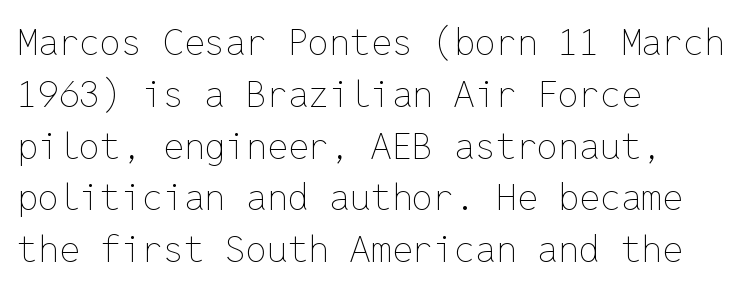
Honestly, there is no underline to notice here at all. Regular leading. Note the uniform advance width — an 'i' takes as much space as an 'm'. These lines keep a tight, regular rhythm from letter to letter. Line beginnings align vertically; line endings do not.
